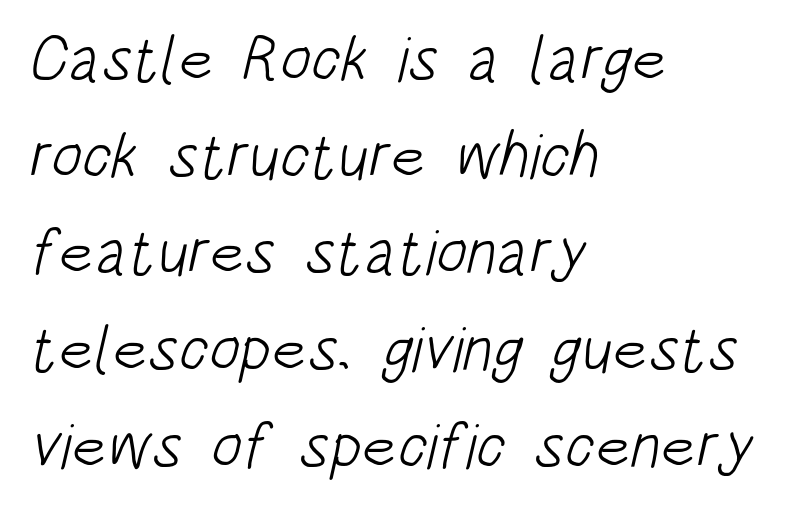
Q: Is the text bold? A: No.
Q: Is the typeface a serif or a sans-serif typeface? A: Sans-serif.
Q: Is the text underlined? A: No.
Q: How is the paragraph aligned? A: Left-aligned.
Q: Is the spacing between letters normal or unusually wide? A: Normal.
Q: Is the spacing between lines tight, normal or loose? A: Normal.
Q: Width (condensed, normal, or wide)? A: Condensed.
Q: Stroke contrast? A: Low.
Q: x-height? A: Large.
Q: Monospaced? A: No.
